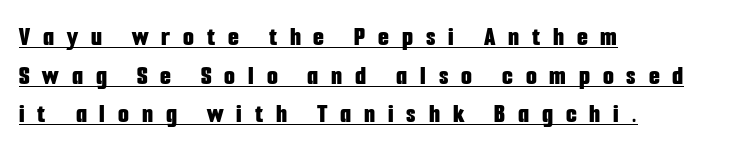
The image shows 28 px bold, condensed sans-serif type, upright; set left-aligned, normal line spacing (1.38x), unusually wide letter spacing (+0.46 em), underlined; low stroke contrast and a medium x-height.
